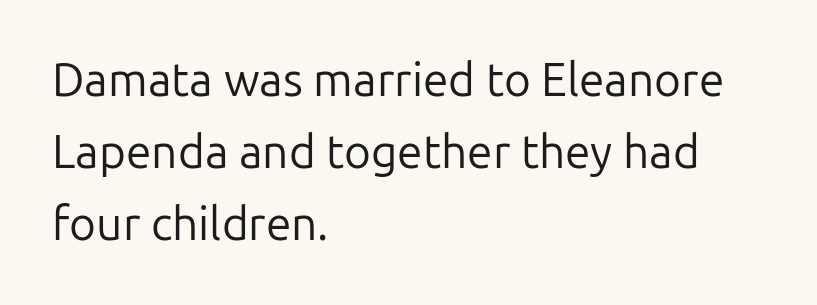
The image shows 46 px regular-weight sans-serif type, upright; set left-aligned, normal line spacing (1.57x), normal letter spacing, not underlined; low stroke contrast and a medium x-height.
